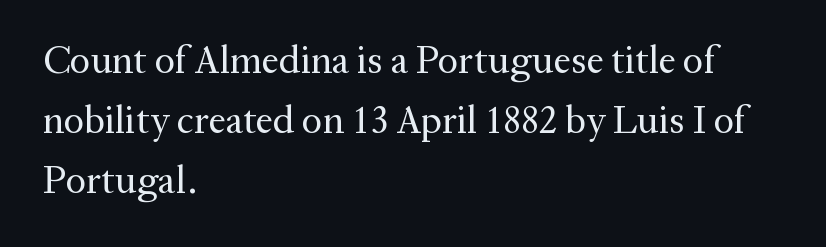
Q: Is the text bold? A: No.
Q: Is the text italic (slanted)? A: No, it is upright.
Q: Is the typeface a serif or a sans-serif typeface? A: Serif.
Q: Is the text underlined? A: No.
Q: How is the paragraph aligned? A: Left-aligned.
Q: Is the spacing between letters normal or unusually wide? A: Normal.
Q: Is the spacing between lines tight, normal or loose? A: Normal.
Q: Width (condensed, normal, or wide)? A: Normal.
Q: Stroke contrast? A: Medium.
Q: x-height? A: Medium.
Q: Monospaced? A: No.
